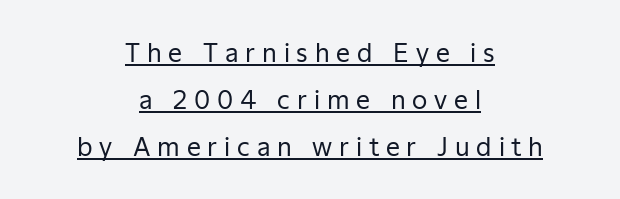
The image shows 25 px text type, upright; set centered, line spacing 1.88x, unusually wide letter spacing (+0.27 em), underlined.
